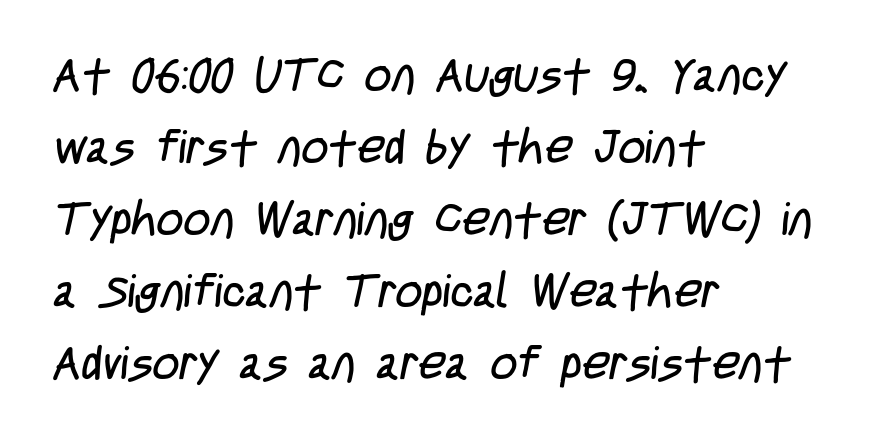
Q: Is the text bold? A: No.
Q: Is the typeface a serif or a sans-serif typeface? A: Sans-serif.
Q: Is the text underlined? A: No.
Q: How is the paragraph aligned? A: Left-aligned.
Q: Is the spacing between letters normal or unusually wide? A: Normal.
Q: Is the spacing between lines tight, normal or loose? A: Normal.
Q: Width (condensed, normal, or wide)? A: Condensed.
Q: Stroke contrast? A: Low.
Q: x-height? A: Large.
Q: Monospaced? A: No.
